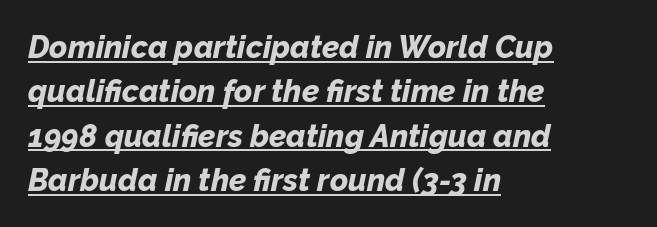
The image shows 31 px bold type, italic (leaning right); set left-aligned, normal line spacing (1.43x), normal letter spacing, underlined; low stroke contrast and a medium x-height.
